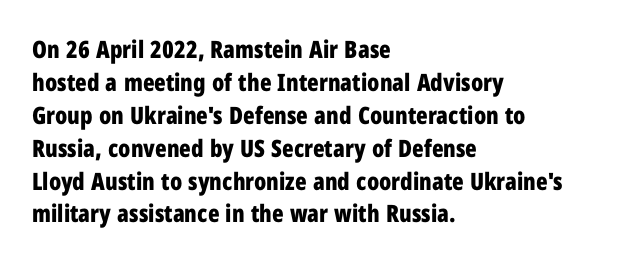
Q: Is the text bold? A: Yes.
Q: Is the text italic (slanted)? A: No, it is upright.
Q: Is the text underlined? A: No.
Q: How is the paragraph aligned? A: Left-aligned.
Q: Is the spacing between letters normal or unusually wide? A: Normal.
Q: Is the spacing between lines tight, normal or loose? A: Normal.
